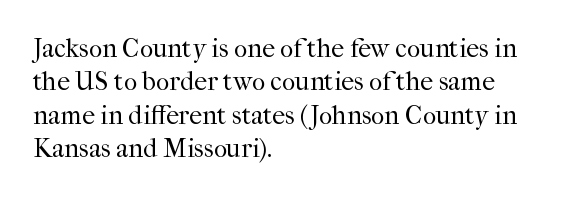
The image shows 26 px text type, upright; set left-aligned, normal line spacing (1.28x), normal letter spacing, not underlined.
